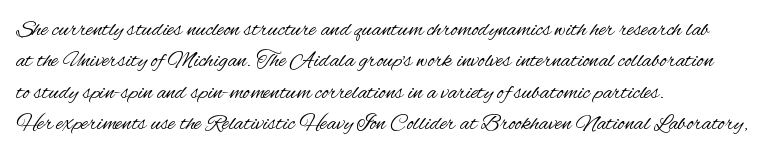
One glance says typical: line gaps are just what's usual. What stands out about the letter spacing? Nothing — it is the standard amount. This reads as an unemphasized weight, regular at the heaviest. The text block is weighted toward the left margin, trailing off unevenly rightward. Descender tails drop into unmarked territory.
